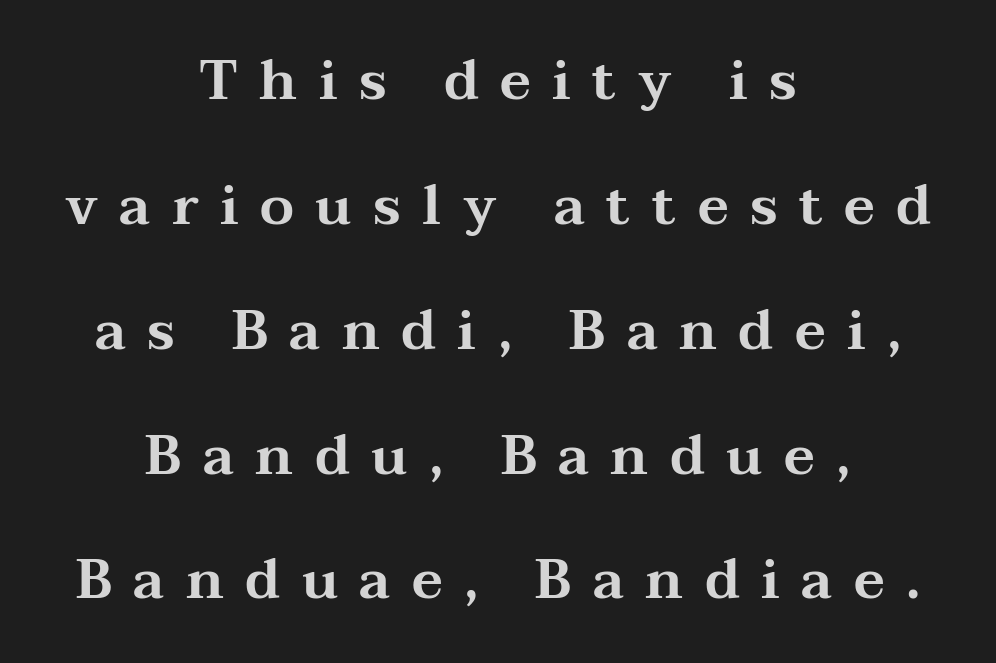
The image shows 55 px wide serif type, upright; set centered, loose line spacing (2.27x), unusually wide letter spacing (+0.39 em), not underlined; medium stroke contrast and a medium x-height.
